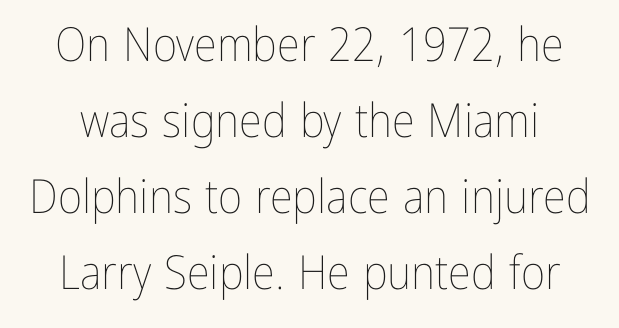
When letters stand straight like this, we call the style roman or upright. Does the leading feel generous? No, just average. The horizontal fit of the characters is conventional and even. The passage shown is not underscored anywhere.
